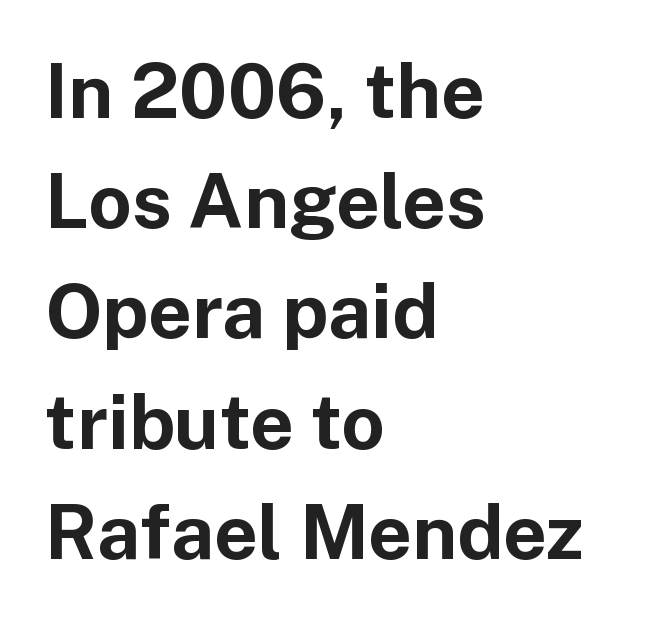
Q: Is the text bold? A: Yes.
Q: Is the text italic (slanted)? A: No, it is upright.
Q: Is the typeface a serif or a sans-serif typeface? A: Sans-serif.
Q: Is the text underlined? A: No.
Q: How is the paragraph aligned? A: Left-aligned.
Q: Is the spacing between letters normal or unusually wide? A: Normal.
Q: Is the spacing between lines tight, normal or loose? A: Normal.
Q: Width (condensed, normal, or wide)? A: Normal.
Q: Stroke contrast? A: Low.
Q: x-height? A: Medium.
Q: Monospaced? A: No.
